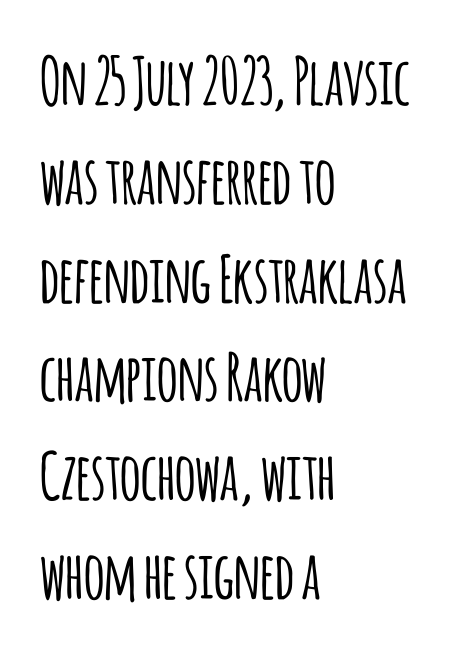
The glyphs in this specimen are sans serif. Compared with typical paragraphs, the rows here are spaced about the same. Proportional: the letters do not fall into vertical columns. Unlike italic type, these characters show no tilt at all. All the whitespace from short lines collects on the right.
